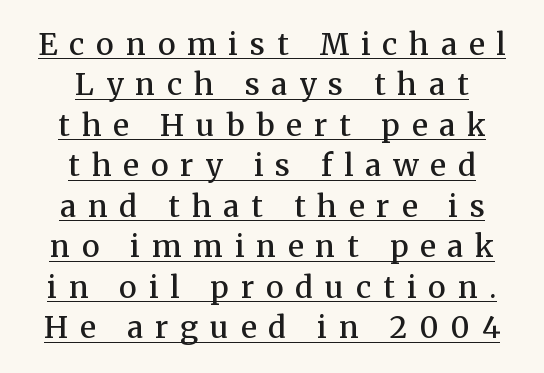
These lines are rendered in a variable-pitch font. The letters are spread apart with noticeably loose tracking. Compared with undecorated copy, this sample adds a rule below the words. Typographically, this falls in the serif category. Summary of vertical rhythm: regular, with standard interline spacing. These lines were composed using upright roman letters.
